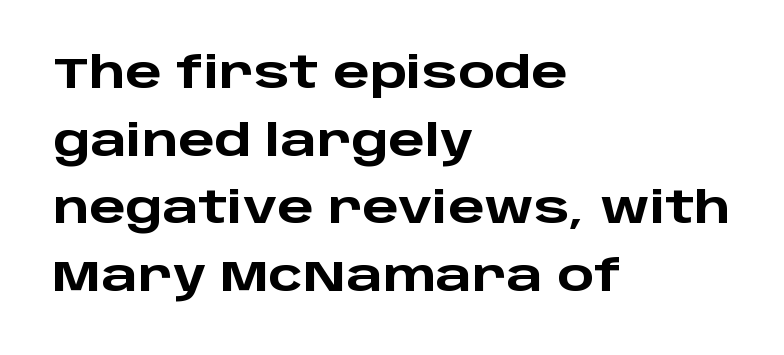
{"serif": "no", "italic": "no", "bold": "yes", "weight": "heavy", "width": "wide", "stroke_contrast": "low", "x_height": "large", "monospaced": "no", "underline": "no", "align": "left", "line_spacing": "normal", "line_spacing_ratio": 1.57, "letter_spacing": "normal", "letter_spacing_em": 0.0, "glyph_px": 43}
